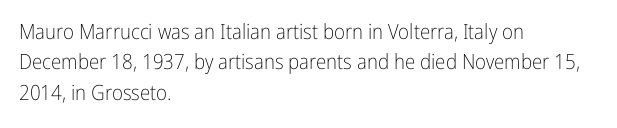
Q: Is the text bold? A: No.
Q: Is the text italic (slanted)? A: No, it is upright.
Q: Is the text underlined? A: No.
Q: How is the paragraph aligned? A: Left-aligned.
Q: Is the spacing between letters normal or unusually wide? A: Normal.
Q: Is the spacing between lines tight, normal or loose? A: Normal.
